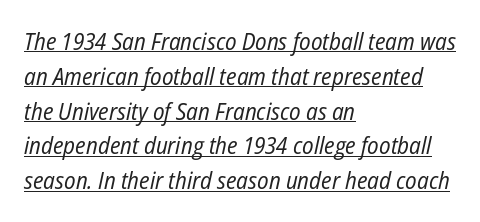
The image shows 24 px text type, italic (leaning right); set left-aligned, normal line spacing (1.45x), normal letter spacing, underlined.
